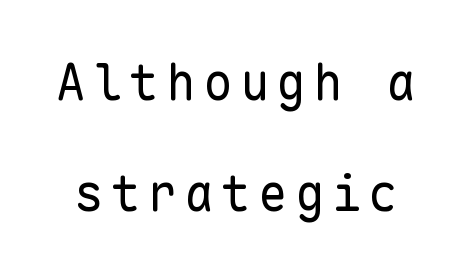
Type without underlining. Think of a typewriter: that constant character pitch is what you see here. The rendering shows plain stroke endings on the letterforms — a sans-serif design. Baseline-to-baseline distance is far greater than the letter height. This reads as an unemphasized weight, regular at the heaviest.
